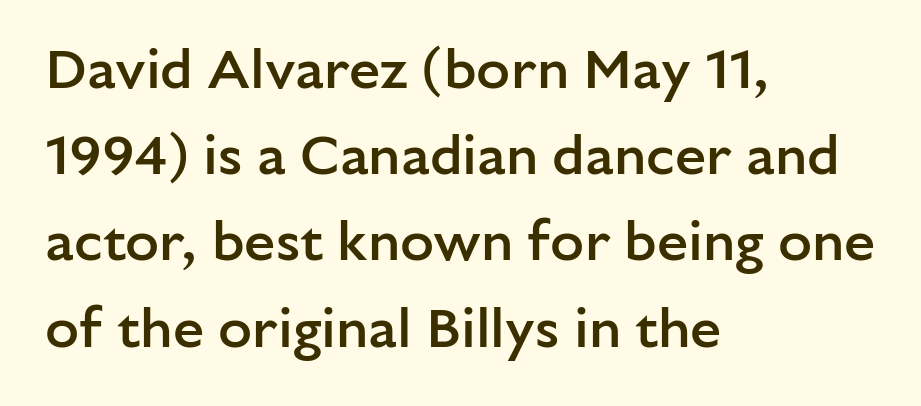
The image shows 56 px semibold sans-serif type, upright; set left-aligned, normal line spacing (1.54x), normal letter spacing, not underlined; low stroke contrast and a medium x-height.
